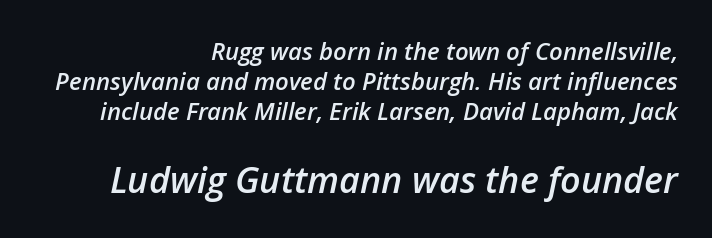
{"italic": "yes", "lean": "right", "slant_degrees": 12, "bold": "semi", "weight": "semibold", "width": "normal", "stroke_contrast": "low", "x_height": "medium", "monospaced": "no", "underline": "no", "align": "right", "line_spacing": "normal", "line_spacing_ratio": 1.26, "letter_spacing": "normal", "letter_spacing_em": 0.0, "larger_block": "second", "size_ratio": 1.5, "glyph_px": 36}
